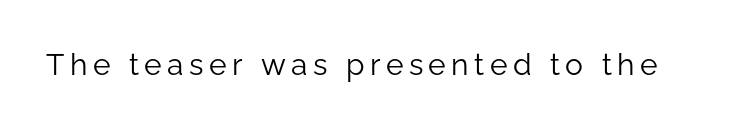
Q: Is the text bold? A: No.
Q: Is the text italic (slanted)? A: No, it is upright.
Q: Is the typeface a serif or a sans-serif typeface? A: Sans-serif.
Q: Is the text underlined? A: No.
Q: Width (condensed, normal, or wide)? A: Normal.
Q: Stroke contrast? A: Low.
Q: x-height? A: Medium.
Q: Monospaced? A: No.
